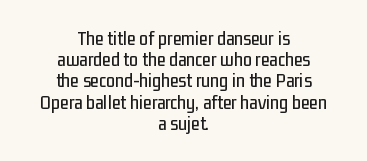
The image shows 20 px text type, upright; set centered, tight line spacing (1.06x), normal letter spacing, not underlined.
